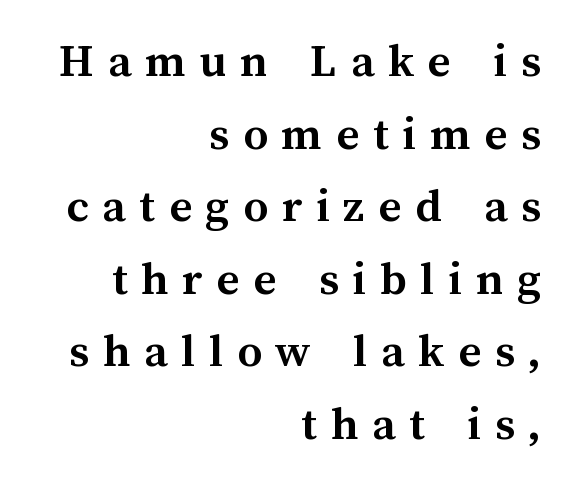
Q: Is the text bold? A: Yes.
Q: Is the text italic (slanted)? A: No, it is upright.
Q: Is the text underlined? A: No.
Q: How is the paragraph aligned? A: Right-aligned.
Q: Is the spacing between letters normal or unusually wide? A: Unusually wide.
Q: Is the spacing between lines tight, normal or loose? A: Normal.
Q: Width (condensed, normal, or wide)? A: Normal.
Q: Stroke contrast? A: Medium.
Q: x-height? A: Medium.
Q: Monospaced? A: No.
